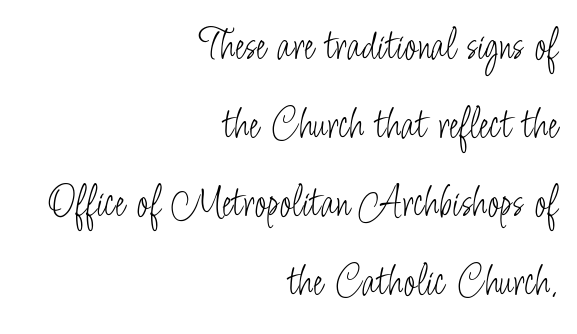
The image shows 45 px light, condensed sans-serif type; set right-aligned, line spacing 1.75x, normal letter spacing, not underlined; low stroke contrast and a small x-height.
